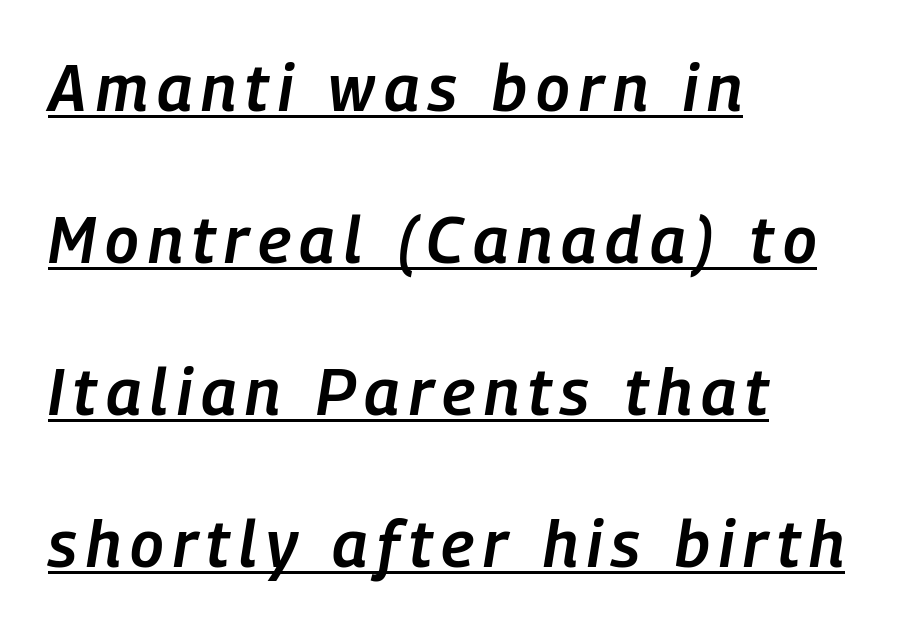
The image shows 65 px semibold, condensed type, italic (leaning right); set left-aligned, loose line spacing (2.34x), underlined; low stroke contrast and a medium x-height.
